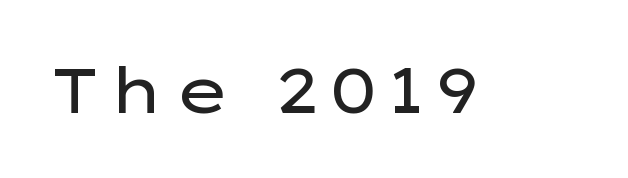
Q: Is the text bold? A: No.
Q: Is the text italic (slanted)? A: No, it is upright.
Q: Is the typeface a serif or a sans-serif typeface? A: Sans-serif.
Q: Is the text underlined? A: No.
Q: Width (condensed, normal, or wide)? A: Wide.
Q: Stroke contrast? A: Low.
Q: x-height? A: Medium.
Q: Monospaced? A: No.
